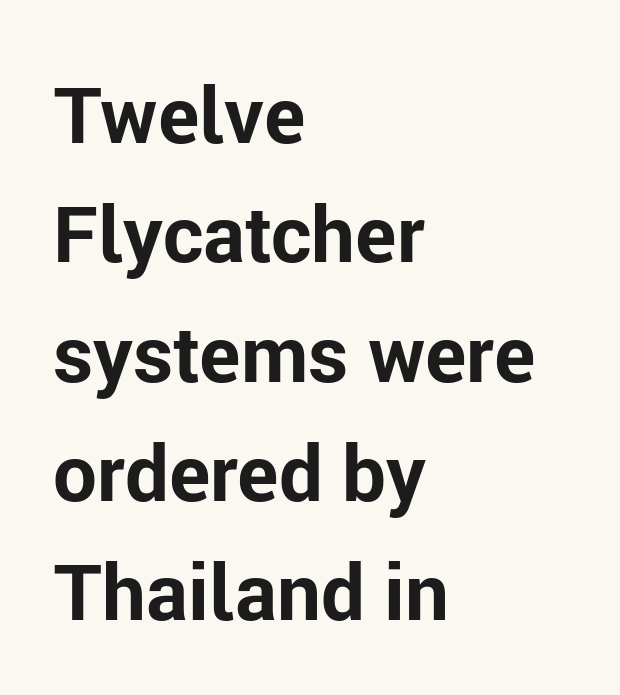
Q: Is the text bold? A: Yes.
Q: Is the text italic (slanted)? A: No, it is upright.
Q: Is the typeface a serif or a sans-serif typeface? A: Sans-serif.
Q: Is the text underlined? A: No.
Q: How is the paragraph aligned? A: Left-aligned.
Q: Is the spacing between letters normal or unusually wide? A: Normal.
Q: Is the spacing between lines tight, normal or loose? A: Normal.
Q: Width (condensed, normal, or wide)? A: Normal.
Q: Stroke contrast? A: Low.
Q: x-height? A: Medium.
Q: Monospaced? A: No.
